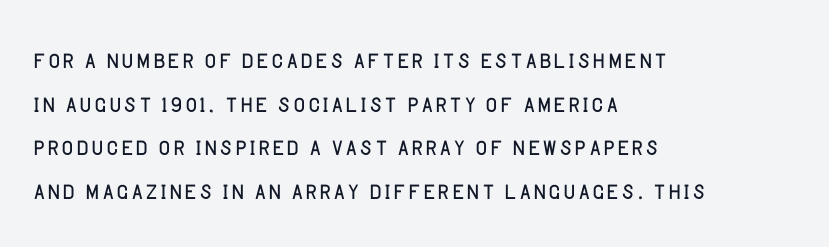
{"serif": "no", "italic": "no", "bold": "no", "weight": "light", "width": "normal", "stroke_contrast": "low", "x_height": "large", "monospaced": "no", "underline": "no", "align": "left", "line_spacing": "normal", "line_spacing_ratio": 1.36, "letter_spacing": "normal", "letter_spacing_em": 0.0, "glyph_px": 32}
